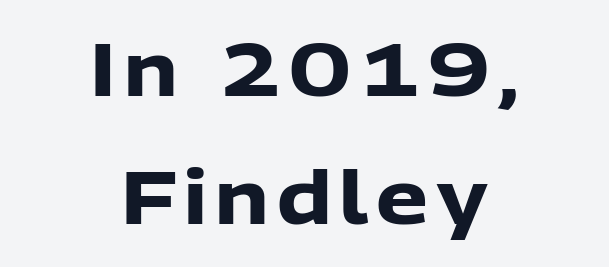
Q: Is the text bold? A: Yes.
Q: Is the text italic (slanted)? A: No, it is upright.
Q: Is the typeface a serif or a sans-serif typeface? A: Sans-serif.
Q: Is the text underlined? A: No.
Q: How is the paragraph aligned? A: Centered.
Q: Width (condensed, normal, or wide)? A: Normal.
Q: Stroke contrast? A: Low.
Q: x-height? A: Medium.
Q: Monospaced? A: No.
